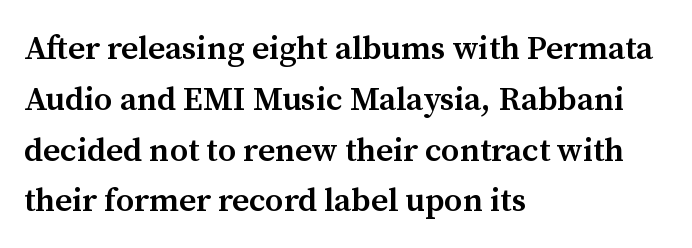
Q: Is the text bold? A: Semi-bold.
Q: Is the text italic (slanted)? A: No, it is upright.
Q: Is the typeface a serif or a sans-serif typeface? A: Serif.
Q: Is the text underlined? A: No.
Q: How is the paragraph aligned? A: Left-aligned.
Q: Is the spacing between letters normal or unusually wide? A: Normal.
Q: Is the spacing between lines tight, normal or loose? A: Normal.
Q: Width (condensed, normal, or wide)? A: Normal.
Q: Stroke contrast? A: Medium.
Q: x-height? A: Medium.
Q: Monospaced? A: No.
